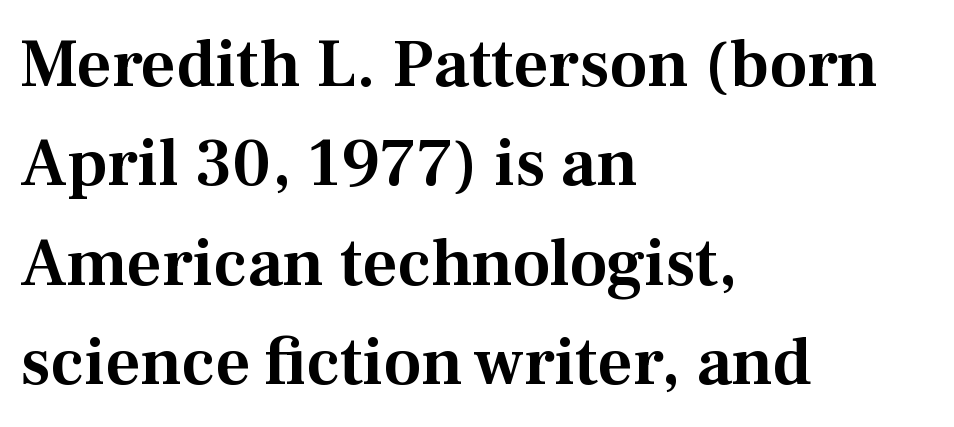
Each line starts at the same left margin while the right side varies. Looks like regular typesetting: each glyph gets only the width it needs. You could call the tracking neutral — neither tight nor loose. What's the leading like? Ordinary, nothing unusual.
